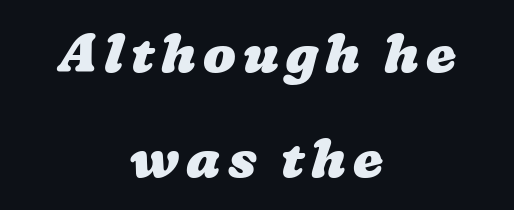
Q: Is the text bold? A: Yes.
Q: Is the text underlined? A: No.
Q: How is the paragraph aligned? A: Centered.
Q: Is the spacing between lines tight, normal or loose? A: Loose.
Q: Width (condensed, normal, or wide)? A: Wide.
Q: Stroke contrast? A: Low.
Q: x-height? A: Medium.
Q: Monospaced? A: No.
